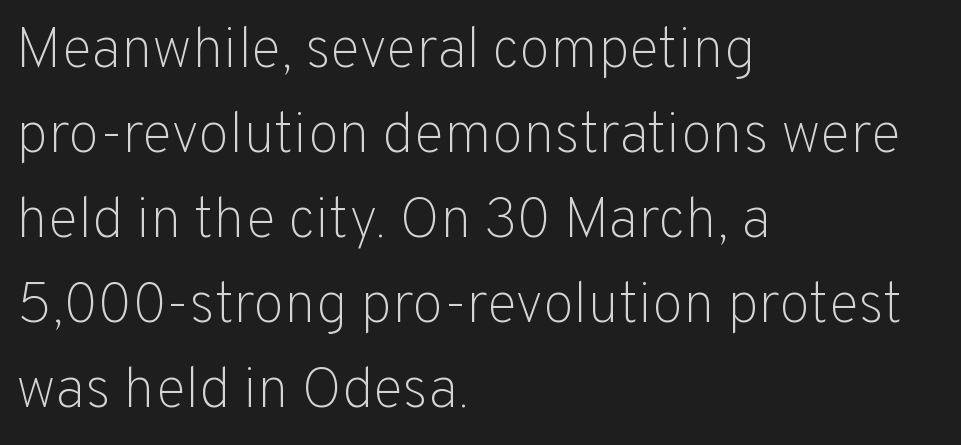
The letters stand straight up with perfectly vertical stems. Line beginnings align vertically; line endings do not. The face used here is proportionally spaced, like ordinary book or web type. Characters follow at the spacing the type designer built in. The vertical gap from one line to the next is medium. Is this a heavy cut? Hardly; it is regular or lighter.
